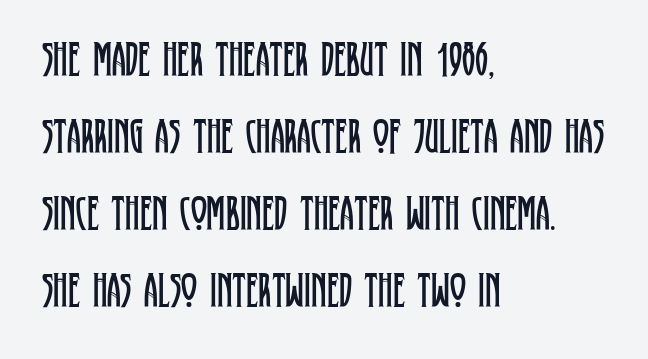
Q: Is the text bold? A: No.
Q: Is the text italic (slanted)? A: No, it is upright.
Q: Is the typeface a serif or a sans-serif typeface? A: Serif.
Q: Is the text underlined? A: No.
Q: How is the paragraph aligned? A: Left-aligned.
Q: Is the spacing between letters normal or unusually wide? A: Normal.
Q: Is the spacing between lines tight, normal or loose? A: Normal.
Q: Width (condensed, normal, or wide)? A: Condensed.
Q: Stroke contrast? A: Low.
Q: x-height? A: Large.
Q: Monospaced? A: No.
